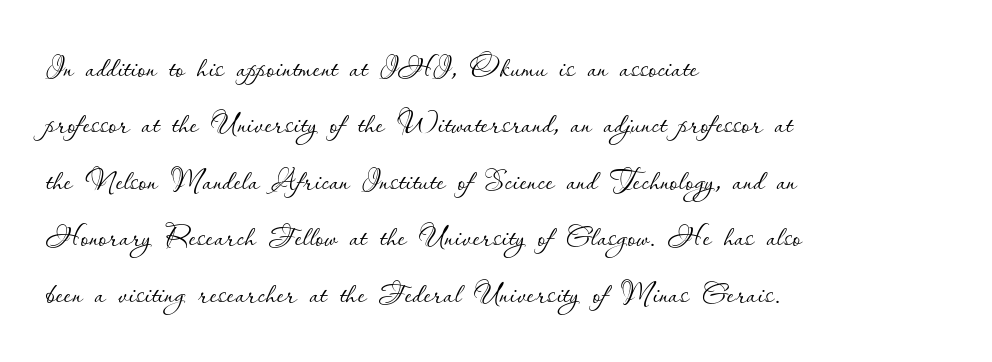
{"bold": "no", "weight": "thin", "width": "normal", "stroke_contrast": "low", "x_height": "small", "monospaced": "no", "underline": "no", "align": "left", "line_spacing": "normal", "line_spacing_ratio": 1.41, "letter_spacing": "normal", "letter_spacing_em": 0.0, "glyph_px": 40}
